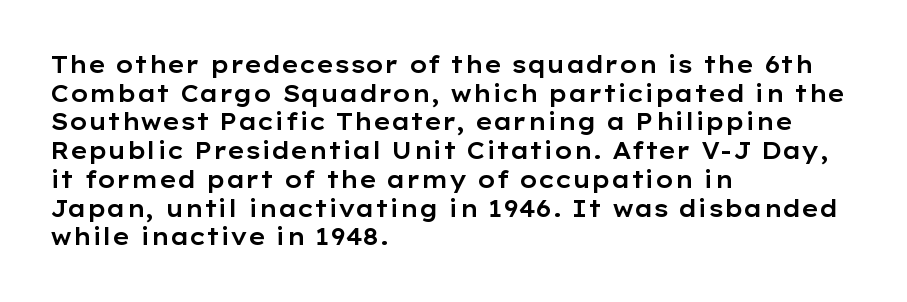
Q: Is the text italic (slanted)? A: No, it is upright.
Q: Is the text underlined? A: No.
Q: How is the paragraph aligned? A: Left-aligned.
Q: Is the spacing between letters normal or unusually wide? A: Normal.
Q: Is the spacing between lines tight, normal or loose? A: Normal.
